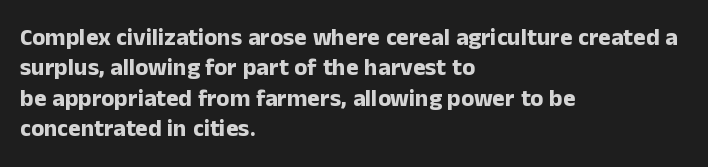
The glyphs are unaccompanied by any horizontal stroke below them. The leading is moderate, giving the passage an even texture. Left-aligned paragraph, ragged on the right. A full-strength bold gives these letters their thick strokes. This sample uses an upright cut, with every glyph sitting square on the baseline.
